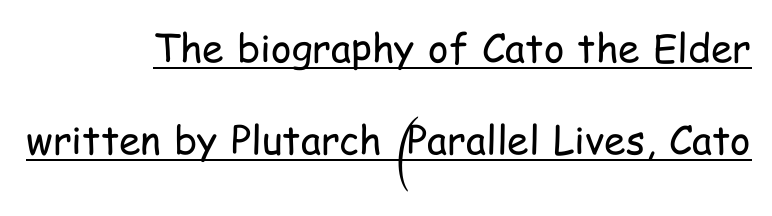
Q: Is the text bold? A: No.
Q: Is the text italic (slanted)? A: No, it is upright.
Q: Is the typeface a serif or a sans-serif typeface? A: Sans-serif.
Q: Is the text underlined? A: Yes.
Q: How is the paragraph aligned? A: Right-aligned.
Q: Is the spacing between letters normal or unusually wide? A: Normal.
Q: Is the spacing between lines tight, normal or loose? A: Loose.
Q: Width (condensed, normal, or wide)? A: Condensed.
Q: Stroke contrast? A: Low.
Q: x-height? A: Medium.
Q: Monospaced? A: No.
